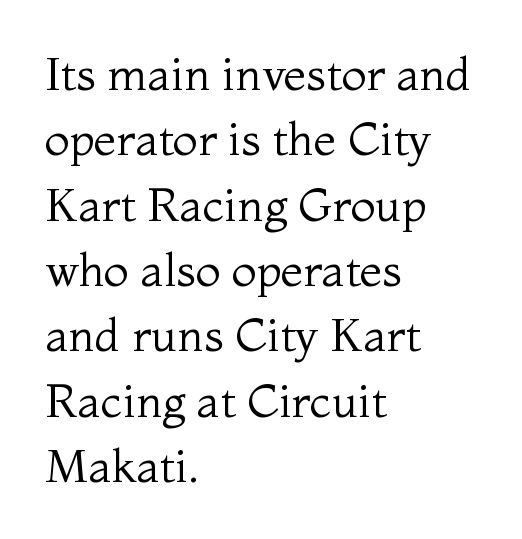
The letters stand straight up with perfectly vertical stems. Look at the bottom of the vertical strokes: they flare into serifs here. This rendering uses left alignment, leaving the right contour irregular. Reading down the column, the eye jumps a familiar distance to each next line. Compared with typical body copy, the letter spacing here is the same. Descenders hang freely into open space.
